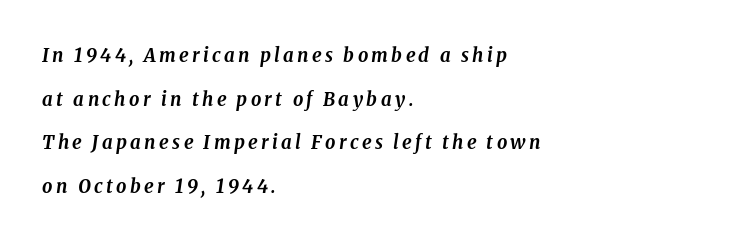
The image shows 20 px bold type, italic (leaning right); set left-aligned, loose line spacing (2.18x), not underlined.
